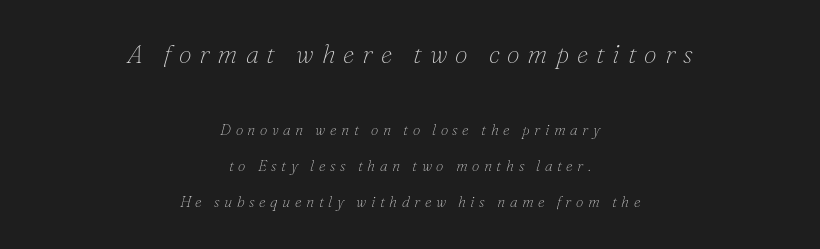
{"italic": "yes", "lean": "right", "slant_degrees": 16, "bold": "no", "underline": "no", "align": "center", "line_spacing": "loose", "line_spacing_ratio": 2.4, "letter_spacing": "wide", "letter_spacing_em": 0.3, "larger_block": "first", "size_ratio": 1.73, "glyph_px": 26}
